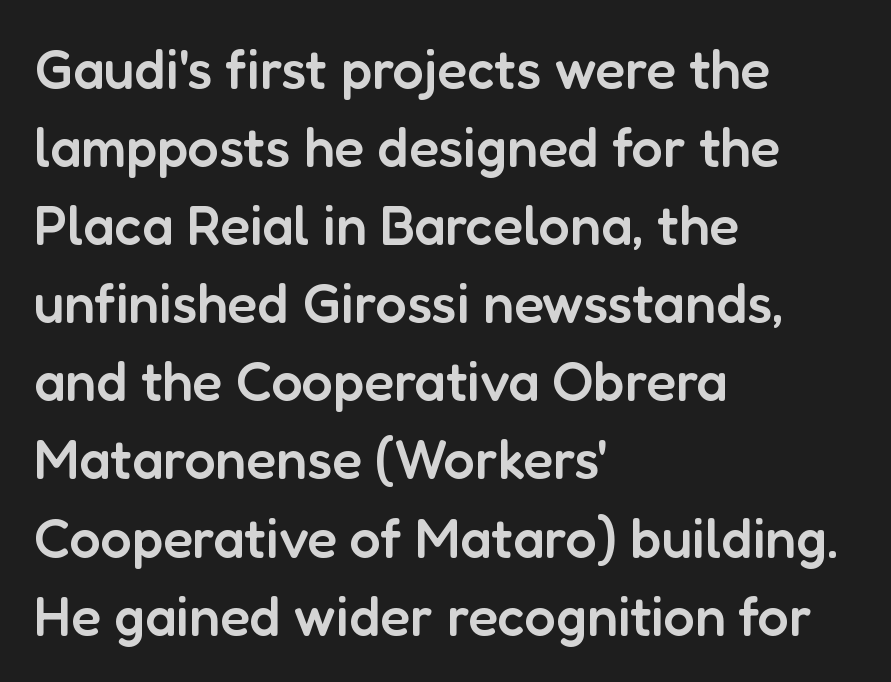
Q: Is the text bold? A: Semi-bold.
Q: Is the text italic (slanted)? A: No, it is upright.
Q: Is the typeface a serif or a sans-serif typeface? A: Sans-serif.
Q: Is the text underlined? A: No.
Q: How is the paragraph aligned? A: Left-aligned.
Q: Is the spacing between letters normal or unusually wide? A: Normal.
Q: Is the spacing between lines tight, normal or loose? A: Normal.
Q: Width (condensed, normal, or wide)? A: Normal.
Q: Stroke contrast? A: Low.
Q: x-height? A: Medium.
Q: Monospaced? A: No.
